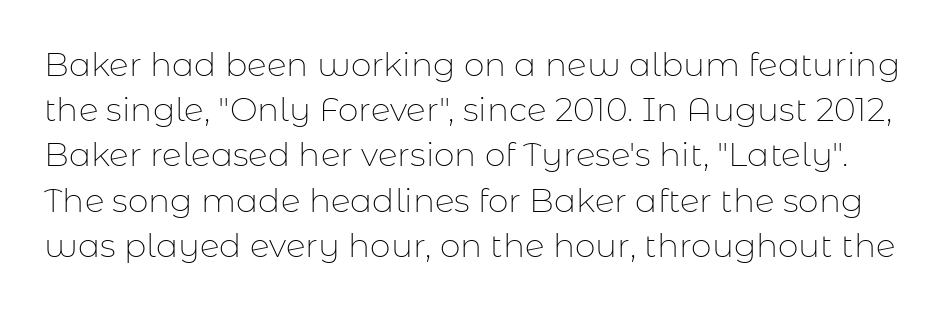
The image shows 33 px thin sans-serif type, upright; set normal line spacing (1.37x), normal letter spacing, not underlined; low stroke contrast and a medium x-height.
